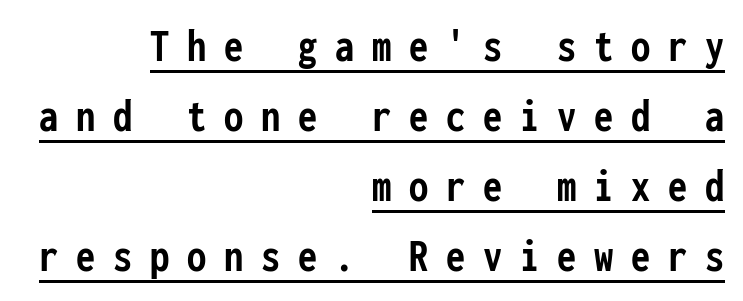
The image shows 48 px semibold, condensed sans-serif type, upright, monospaced; set right-aligned, normal line spacing (1.46x), unusually wide letter spacing (+0.37 em), underlined; low stroke contrast and a medium x-height.
